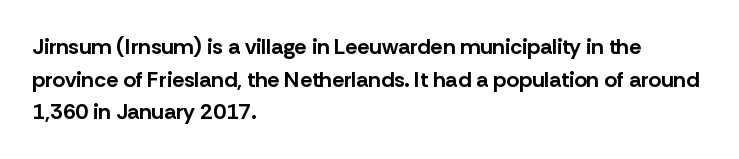
The letters stand straight up with perfectly vertical stems. Vertical spacing — default. Beneath every word, the page is bare. Typeset ragged right — the left edge is the straight one.
